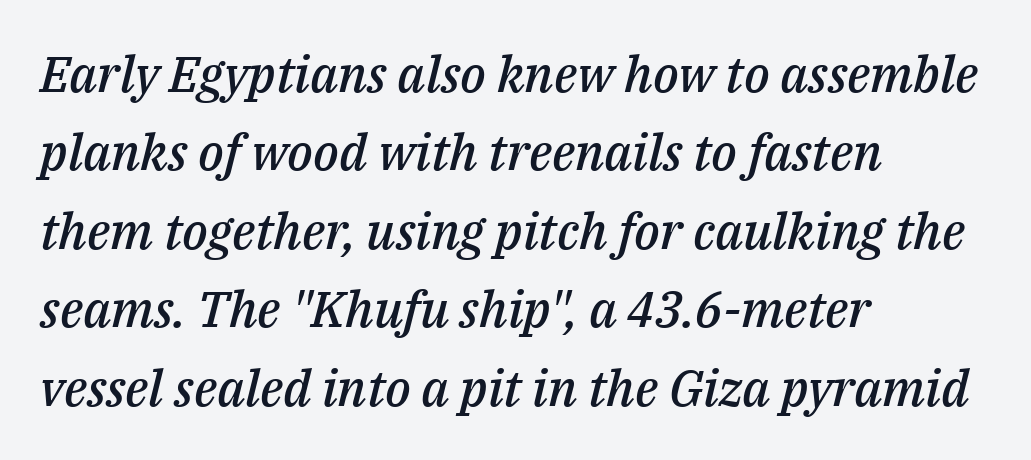
The image shows 50 px semibold type, italic (leaning right); set left-aligned, normal line spacing (1.57x), normal letter spacing, not underlined; medium stroke contrast and a medium x-height.
